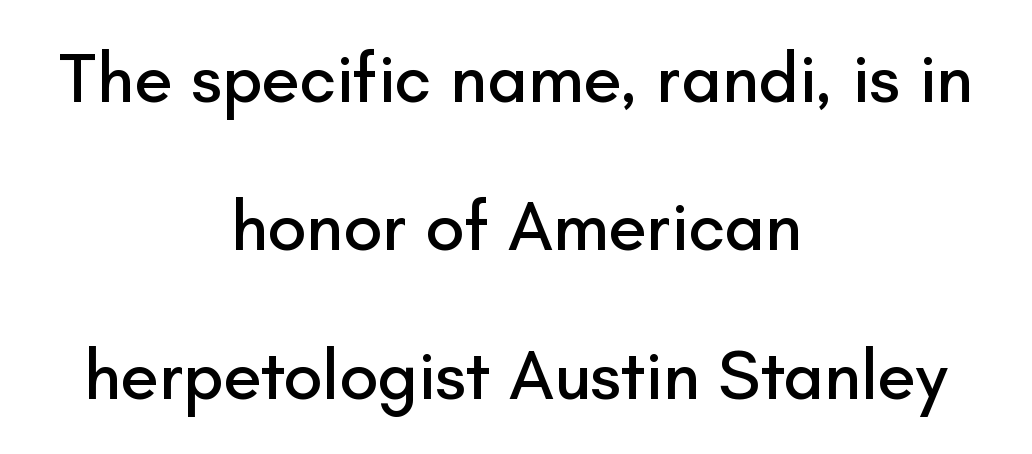
The image shows 70 px sans-serif type, upright; set centered, loose line spacing (2.12x), normal letter spacing, not underlined; low stroke contrast and a small x-height.
